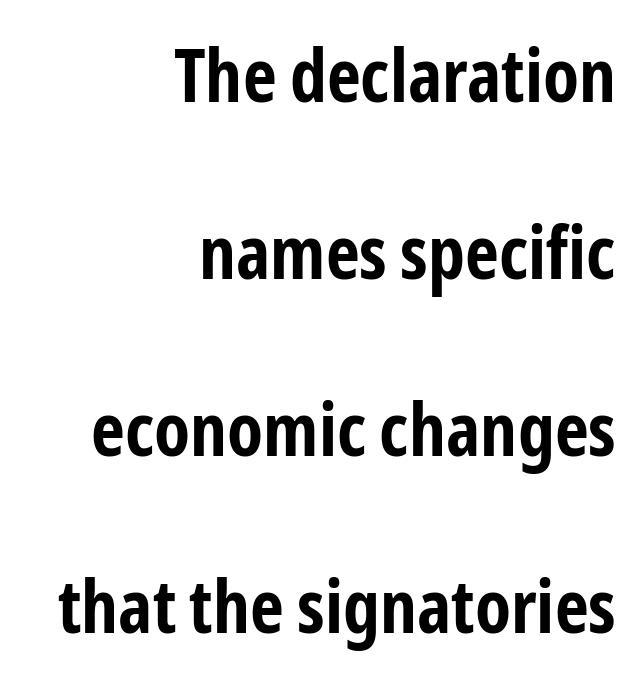
Q: Is the text bold? A: Yes.
Q: Is the text italic (slanted)? A: No, it is upright.
Q: Is the typeface a serif or a sans-serif typeface? A: Sans-serif.
Q: Is the text underlined? A: No.
Q: How is the paragraph aligned? A: Right-aligned.
Q: Is the spacing between letters normal or unusually wide? A: Normal.
Q: Is the spacing between lines tight, normal or loose? A: Loose.
Q: Width (condensed, normal, or wide)? A: Condensed.
Q: Stroke contrast? A: Low.
Q: x-height? A: Medium.
Q: Monospaced? A: No.
